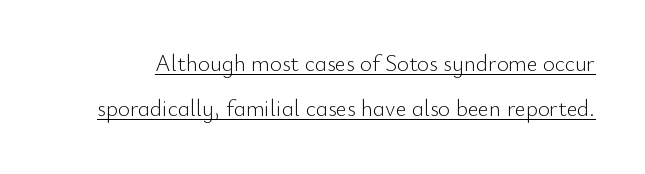
Q: Is the text bold? A: No.
Q: Is the text italic (slanted)? A: No, it is upright.
Q: Is the text underlined? A: Yes.
Q: Is the spacing between letters normal or unusually wide? A: Normal.
Q: Is the spacing between lines tight, normal or loose? A: Loose.
